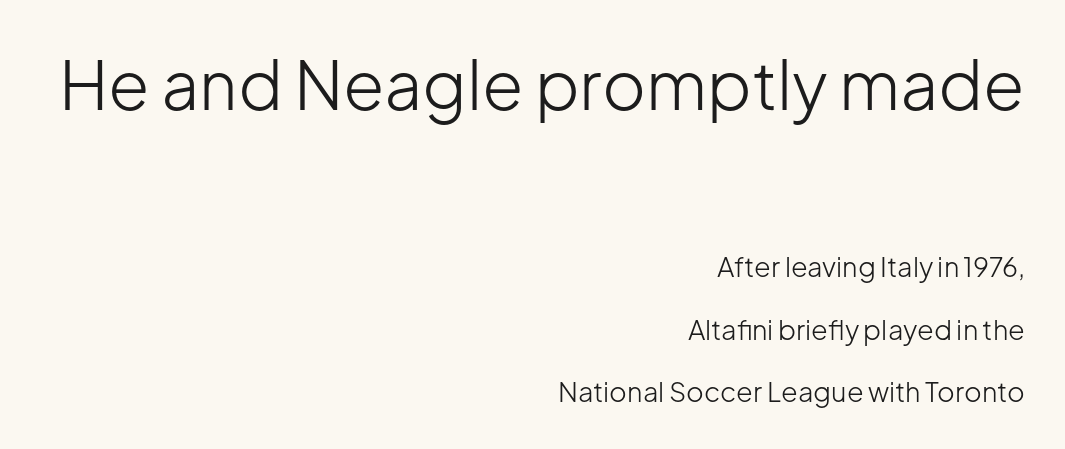
The image shows 67 px light sans-serif type, upright; set right-aligned, loose line spacing (2.31x), normal letter spacing, not underlined; the first (top) block is 2.48x larger; low stroke contrast and a medium x-height.
